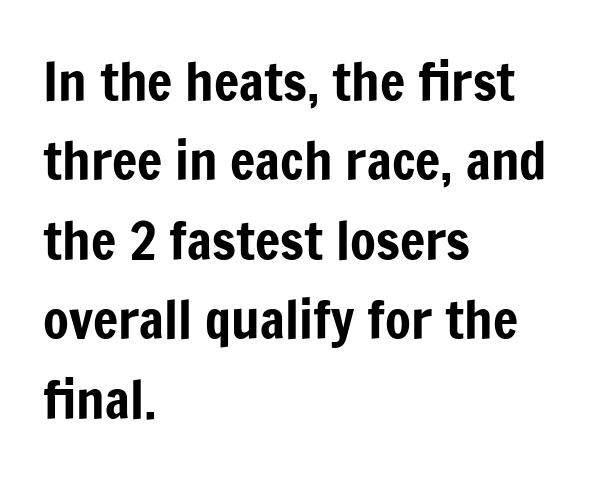
{"serif": "no", "italic": "no", "width": "condensed", "stroke_contrast": "low", "x_height": "medium", "monospaced": "no", "underline": "no", "align": "left", "line_spacing": "normal", "line_spacing_ratio": 1.5, "letter_spacing": "normal", "letter_spacing_em": 0.0, "glyph_px": 53}
